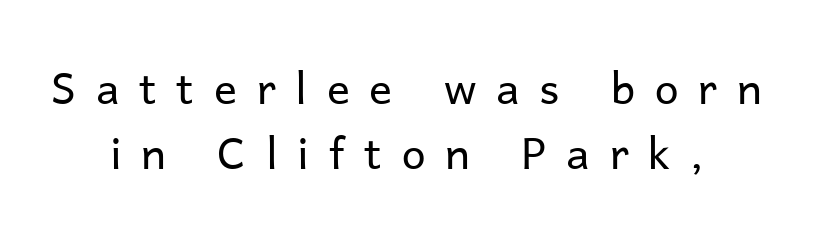
Q: Is the text bold? A: No.
Q: Is the text italic (slanted)? A: No, it is upright.
Q: Is the typeface a serif or a sans-serif typeface? A: Sans-serif.
Q: Is the text underlined? A: No.
Q: How is the paragraph aligned? A: Centered.
Q: Is the spacing between letters normal or unusually wide? A: Unusually wide.
Q: Is the spacing between lines tight, normal or loose? A: Normal.
Q: Width (condensed, normal, or wide)? A: Normal.
Q: Stroke contrast? A: Low.
Q: x-height? A: Medium.
Q: Monospaced? A: No.
